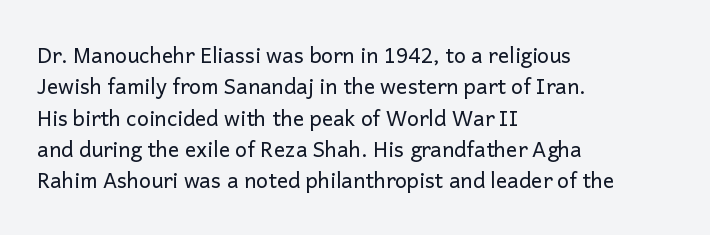
{"italic": "no", "bold": "no", "underline": "no", "align": "left", "line_spacing": "normal", "line_spacing_ratio": 1.49, "letter_spacing": "normal", "letter_spacing_em": 0.0, "glyph_px": 21}
